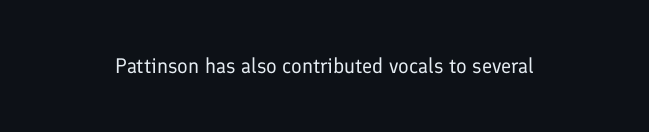
The passage shown is not underscored anywhere. The font's upright variant was chosen for this text. Stems here are at most as thick as an everyday book face. Observe the ordinary spacing: letters are neighbours, not strangers.
